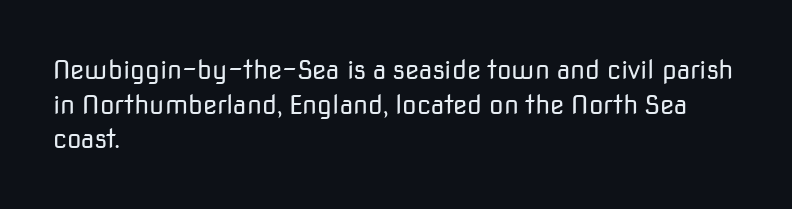
The image shows 26 px text type, upright; set left-aligned, normal line spacing (1.33x), normal letter spacing, not underlined.
